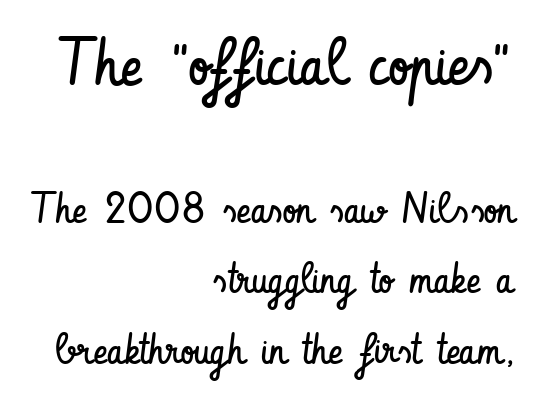
The image shows 65 px regular-weight, condensed sans-serif type, upright; set right-aligned, normal line spacing (1.64x), normal letter spacing, not underlined; the first (top) block is 1.51x larger; low stroke contrast and a small x-height.
